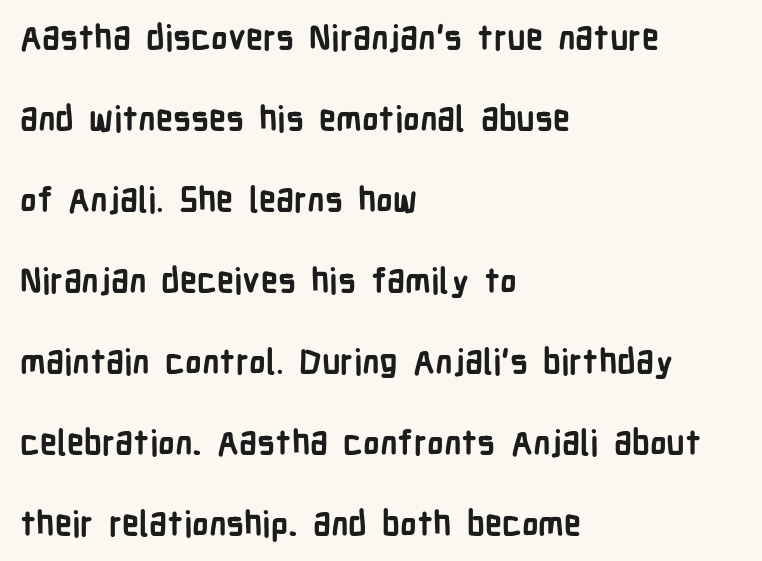
Q: Is the text bold? A: Yes.
Q: Is the text italic (slanted)? A: No, it is upright.
Q: Is the typeface a serif or a sans-serif typeface? A: Sans-serif.
Q: Is the text underlined? A: No.
Q: How is the paragraph aligned? A: Left-aligned.
Q: Is the spacing between letters normal or unusually wide? A: Normal.
Q: Is the spacing between lines tight, normal or loose? A: Loose.
Q: Width (condensed, normal, or wide)? A: Condensed.
Q: Stroke contrast? A: Low.
Q: x-height? A: Medium.
Q: Monospaced? A: No.
